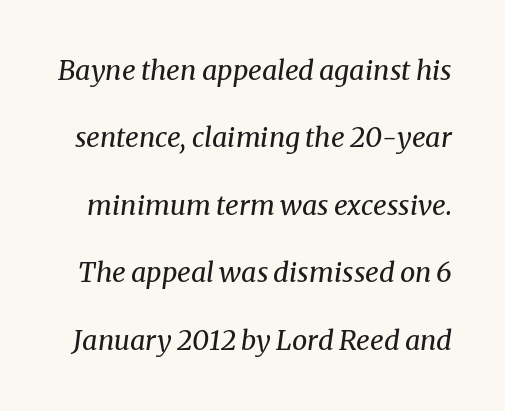
{"italic": "yes", "lean": "right", "slant_degrees": 8, "bold": "no", "underline": "no", "line_spacing": "loose", "line_spacing_ratio": 2.5, "letter_spacing": "normal", "letter_spacing_em": 0.0, "glyph_px": 27}
